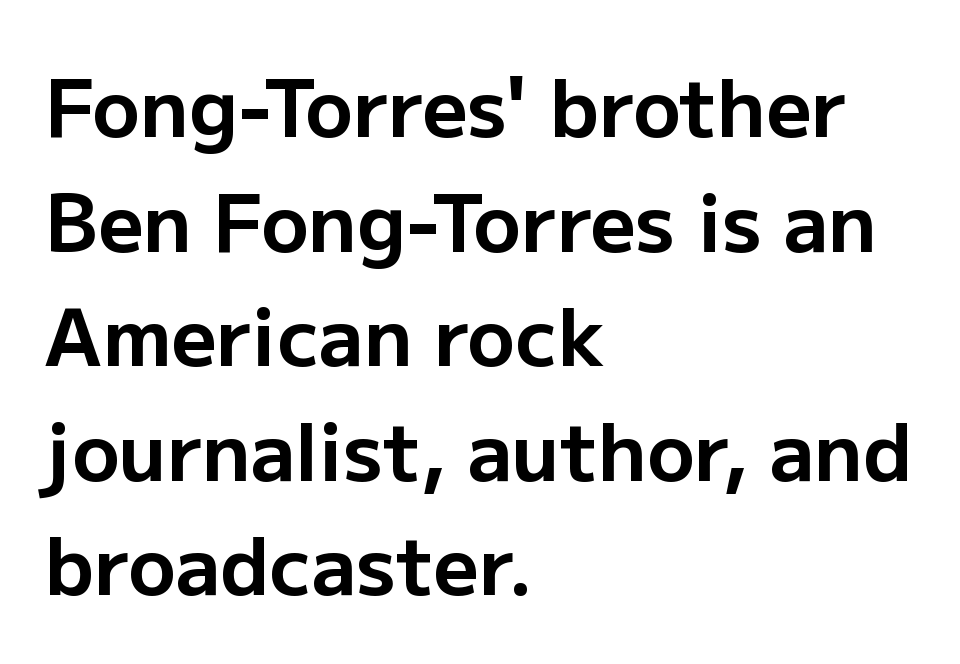
The image shows 79 px bold sans-serif type, upright; set left-aligned, normal line spacing (1.45x), normal letter spacing, not underlined; low stroke contrast and a medium x-height.
